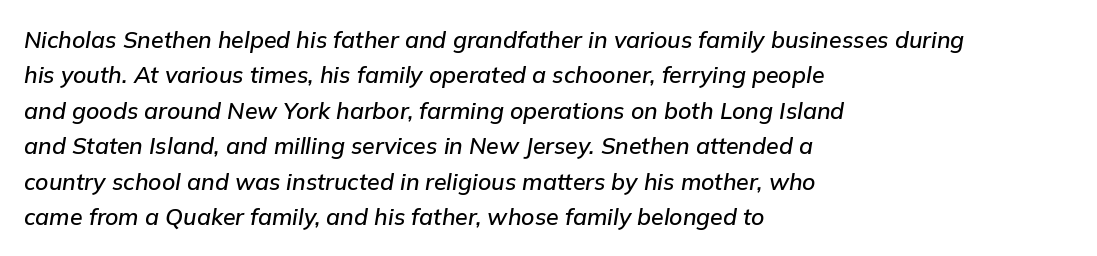
{"italic": "yes", "lean": "right", "slant_degrees": 9, "underline": "no", "align": "left", "line_spacing": "normal", "line_spacing_ratio": 1.54, "letter_spacing": "normal", "letter_spacing_em": 0.0, "glyph_px": 23}
